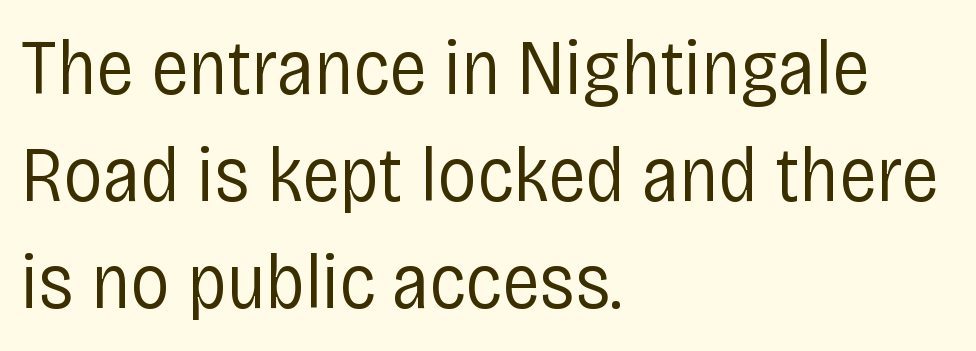
{"serif": "no", "italic": "no", "bold": "no", "weight": "regular", "width": "condensed", "stroke_contrast": "low", "x_height": "large", "monospaced": "no", "underline": "no", "align": "left", "line_spacing": "normal", "line_spacing_ratio": 1.37, "letter_spacing": "normal", "letter_spacing_em": 0.0, "glyph_px": 78}
